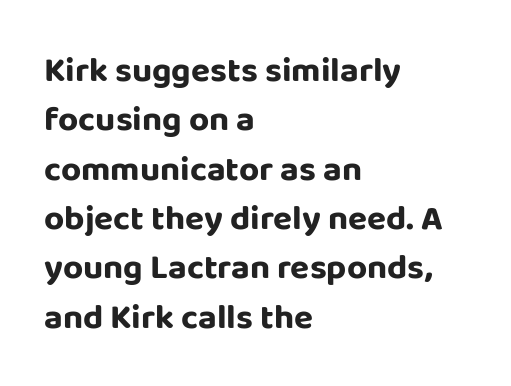
The image shows 35 px bold sans-serif type, upright; set left-aligned, normal line spacing (1.41x), normal letter spacing, not underlined; low stroke contrast and a large x-height.
